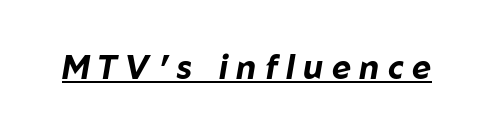
{"italic": "yes", "lean": "right", "slant_degrees": 10, "bold": "yes", "weight": "bold", "width": "normal", "stroke_contrast": "low", "x_height": "medium", "monospaced": "no", "underline": "yes", "letter_spacing": "wide", "letter_spacing_em": 0.26, "glyph_px": 33}
